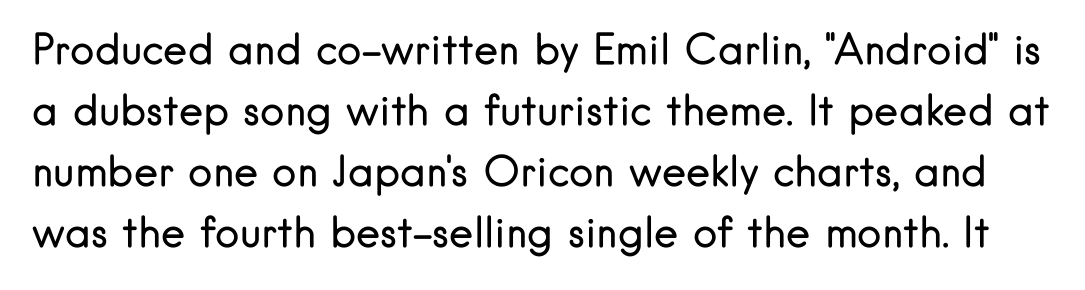
The image shows 41 px regular-weight sans-serif type, upright; set normal line spacing (1.49x), normal letter spacing, not underlined; low stroke contrast and a small x-height.
